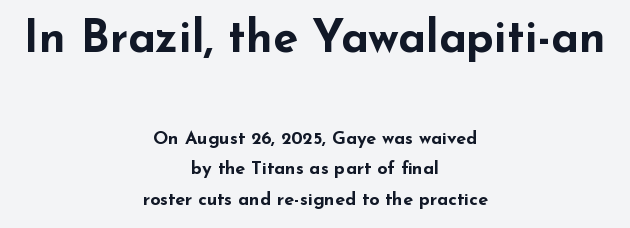
{"serif": "no", "italic": "no", "bold": "yes", "weight": "bold", "width": "wide", "stroke_contrast": "low", "x_height": "small", "monospaced": "no", "underline": "no", "align": "center", "line_spacing": "normal", "line_spacing_ratio": 1.69, "letter_spacing": "normal", "letter_spacing_em": 0.0, "larger_block": "first", "size_ratio": 2.5, "glyph_px": 45}
